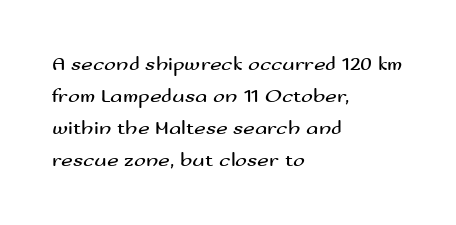
Caption: standard tracking, unaltered. The line-height multiplier appears to be the usual default. Type without underlining. This sample uses an upright cut, with every glyph sitting square on the baseline. This rendering uses left alignment, leaving the right contour irregular. The characters are drawn with everyday or finer stroke widths.
